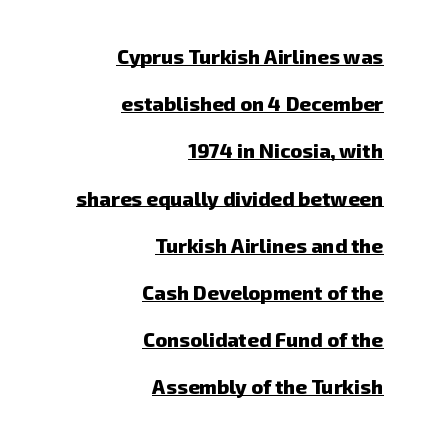
Q: Is the text bold? A: Yes.
Q: Is the text underlined? A: Yes.
Q: How is the paragraph aligned? A: Right-aligned.
Q: Is the spacing between letters normal or unusually wide? A: Normal.
Q: Is the spacing between lines tight, normal or loose? A: Loose.
